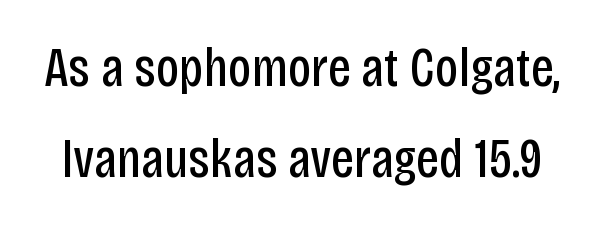
You can tell it's not italic because the verticals are truly vertical. The rendering uses natural spacing where letterforms have individual widths. The string is rendered with underlining switched off. Summary of vertical rhythm: regular, with standard interline spacing. This is sans-serif lettering, the kind often seen on screens and signage.
